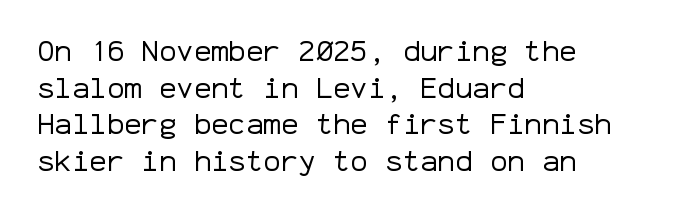
{"serif": "no", "italic": "no", "bold": "no", "weight": "regular", "width": "normal", "stroke_contrast": "low", "x_height": "medium", "monospaced": "yes", "underline": "no", "align": "left", "line_spacing": "normal", "line_spacing_ratio": 1.26, "letter_spacing": "normal", "letter_spacing_em": 0.0, "glyph_px": 29}
